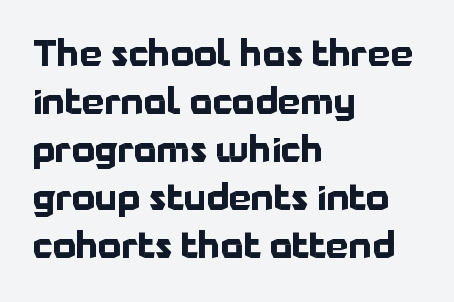
Check under the words: just untouched page. This sample uses a sans-serif face. The face used here has the dense, thick strokes of a bold. Character widths vary here, with narrow letters taking less room than wide ones. Line starts are locked; line ends wander. Evenly set lines give the paragraph a standard silhouette.
